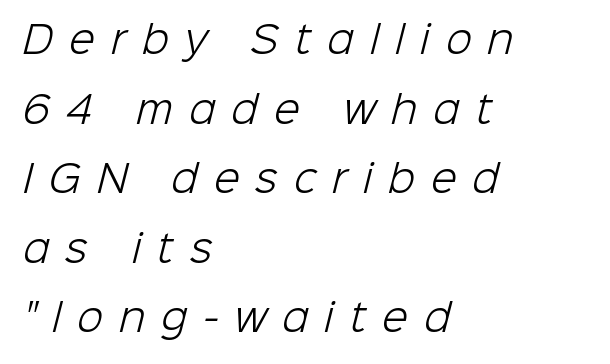
{"serif": "no", "bold": "no", "weight": "light", "width": "normal", "stroke_contrast": "low", "x_height": "medium", "monospaced": "no", "underline": "no", "align": "left", "line_spacing_ratio": 1.83, "letter_spacing": "wide", "letter_spacing_em": 0.42, "glyph_px": 38}
